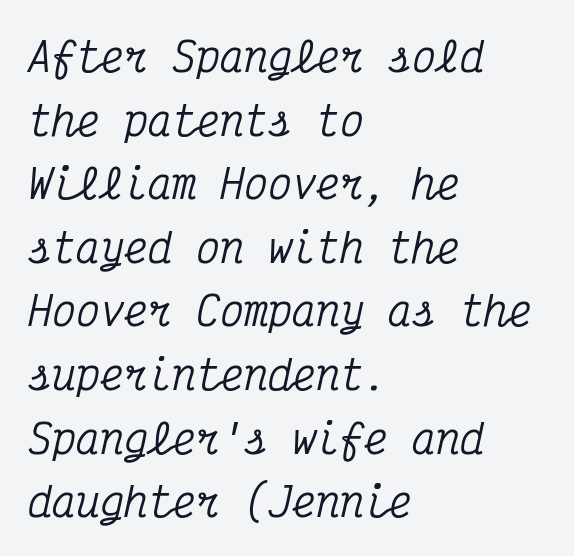
The ragged edge is on the right, which tells us the setting is flush left. Tracking value appears to be zero — textbook default spacing. One glance says typical: line gaps are just what's usual. When letters slant like this, we call the style italic.
